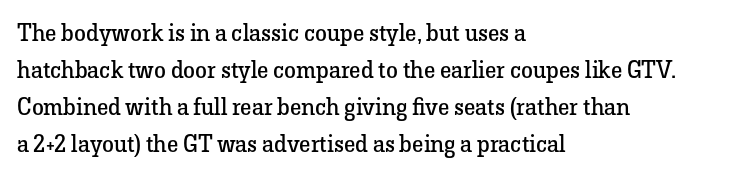
The image shows 24 px text type, upright; set left-aligned, normal line spacing (1.54x), normal letter spacing, not underlined.
